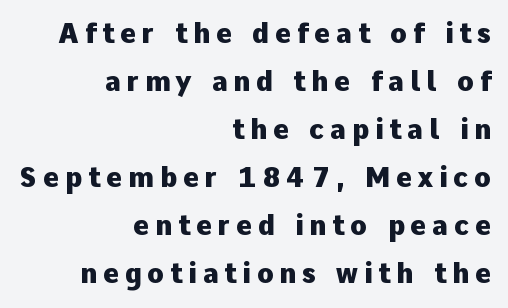
{"italic": "no", "bold": "yes", "underline": "no", "align": "right", "line_spacing_ratio": 1.78, "letter_spacing": "wide", "letter_spacing_em": 0.22, "glyph_px": 27}
